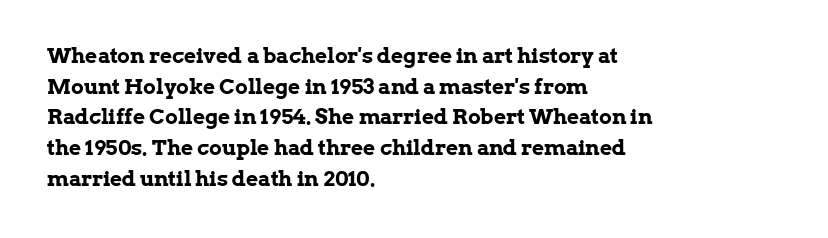
The image shows 21 px bold type, upright; set left-aligned, normal line spacing (1.46x), normal letter spacing, not underlined.
